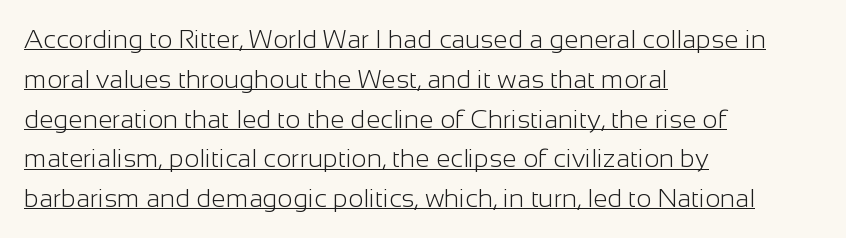
{"italic": "no", "bold": "no", "underline": "yes", "align": "left", "line_spacing": "normal", "line_spacing_ratio": 1.53, "letter_spacing": "normal", "letter_spacing_em": 0.0, "glyph_px": 26}
